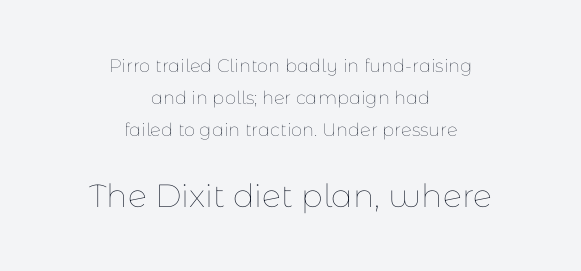
Q: Is the text bold? A: No.
Q: Is the text italic (slanted)? A: No, it is upright.
Q: Is the text underlined? A: No.
Q: How is the paragraph aligned? A: Centered.
Q: Is the spacing between letters normal or unusually wide? A: Normal.
Q: Which block of text is set in a larger size, the first (top) or the second (bottom)? A: The second (bottom) one.
Q: Width (condensed, normal, or wide)? A: Normal.
Q: Stroke contrast? A: Low.
Q: x-height? A: Medium.
Q: Monospaced? A: No.
